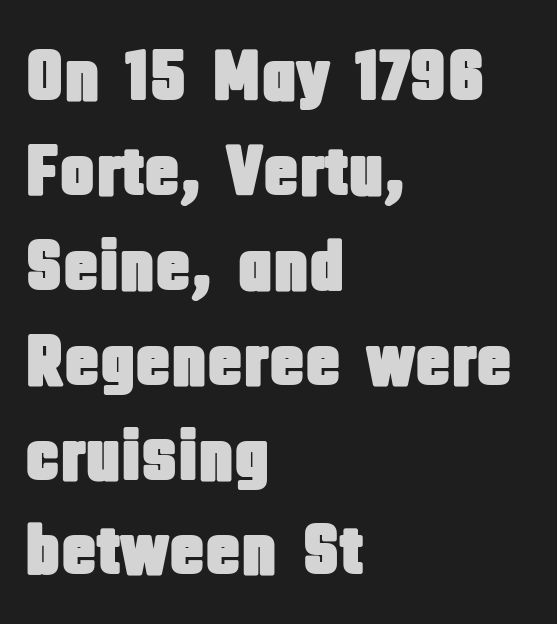
Varying glyph widths throughout — classic text-font behaviour. No word sits above an underline. The lines sit at an ordinary, default distance from one another. Standard letterfit; no display-style spreading of the glyphs. Which margin do the lines hug? The left one — the right edge is uneven. Style check: upright.
